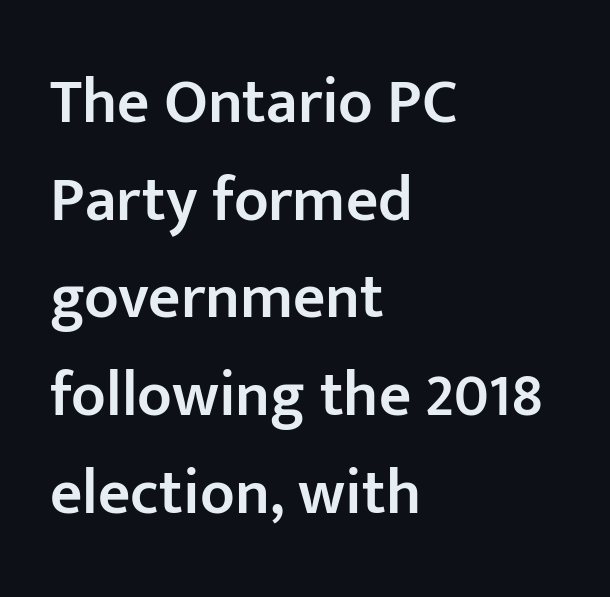
Its strokes are somewhat broadened, the hallmark of semibold type. The zone under the glyphs is completely vacant. No feet cap the strokes, marking this as sans-serif type. Does the leading feel generous? No, just average.
